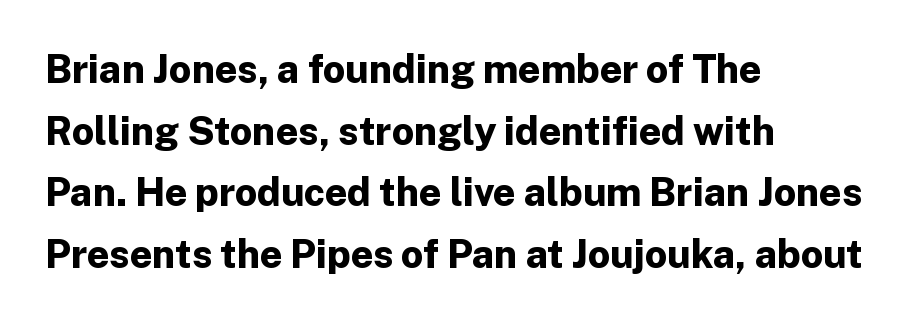
Q: Is the text bold? A: Yes.
Q: Is the text italic (slanted)? A: No, it is upright.
Q: Is the typeface a serif or a sans-serif typeface? A: Sans-serif.
Q: Is the text underlined? A: No.
Q: How is the paragraph aligned? A: Left-aligned.
Q: Is the spacing between letters normal or unusually wide? A: Normal.
Q: Is the spacing between lines tight, normal or loose? A: Normal.
Q: Width (condensed, normal, or wide)? A: Normal.
Q: Stroke contrast? A: Low.
Q: x-height? A: Medium.
Q: Monospaced? A: No.
